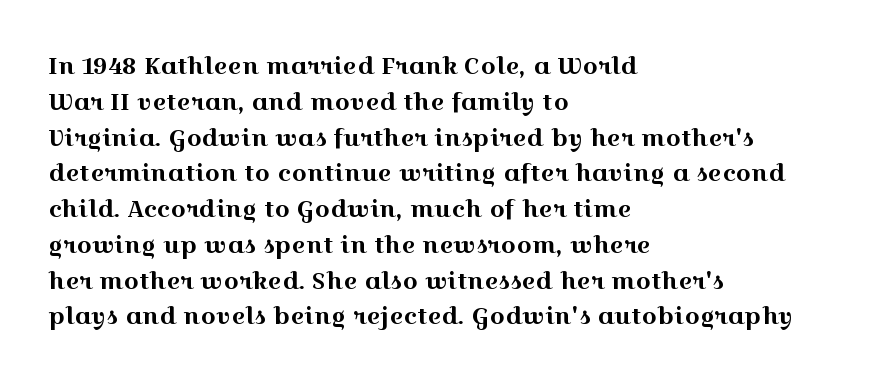
Q: Is the text italic (slanted)? A: No, it is upright.
Q: Is the text underlined? A: No.
Q: How is the paragraph aligned? A: Left-aligned.
Q: Is the spacing between letters normal or unusually wide? A: Normal.
Q: Is the spacing between lines tight, normal or loose? A: Normal.
